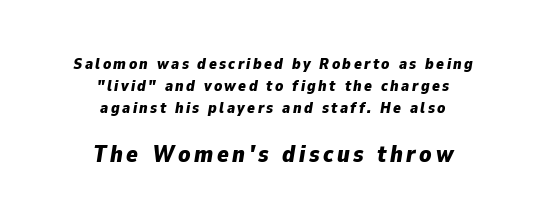
The image shows 24 px bold type, italic (leaning right); set centered, normal line spacing (1.38x), not underlined; the second (bottom) block is 1.5x larger.
